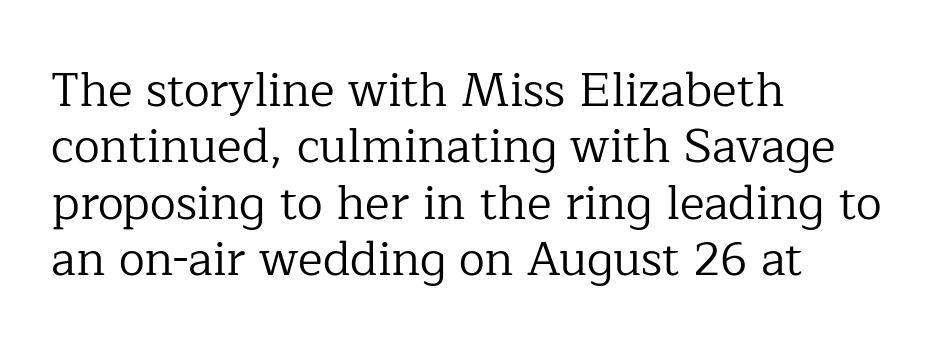
Observe the serifs anchoring each vertical stroke in this sample. Notice how the passage keeps a crisp vertical edge on the left only. No heavy texture on the line: the type isn't bold. The words here are not underlined. The letters stand straight up with perfectly vertical stems. The passage shown has conventional tracking throughout.
